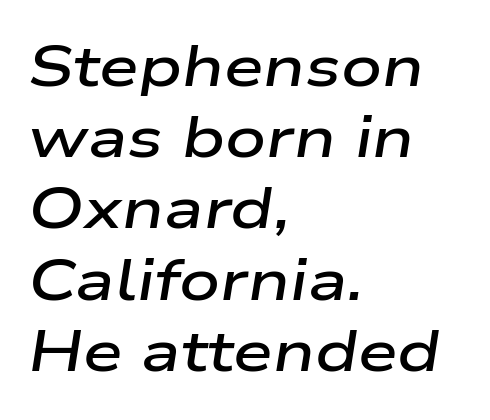
The tracking reads as untouched default to a designer's eye. Note the varied advance widths — an 'i' is clearly narrower than an 'm'. Line spacing here is normal. Lines of text with bare space underneath. Notice how the passage keeps a crisp vertical edge on the left only. The typography opts for an oblique posture over an upright one.
